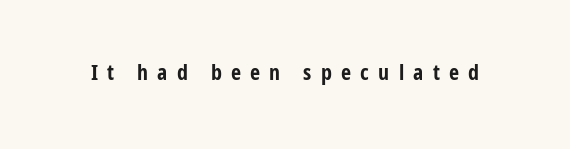
The image shows 22 px bold type, upright; set unusually wide letter spacing (+0.42 em), not underlined.
